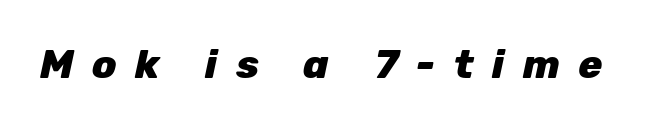
{"italic": "yes", "lean": "right", "slant_degrees": 12, "bold": "yes", "weight": "heavy", "width": "normal", "stroke_contrast": "low", "x_height": "medium", "monospaced": "no", "underline": "no", "letter_spacing": "wide", "letter_spacing_em": 0.46, "glyph_px": 40}
